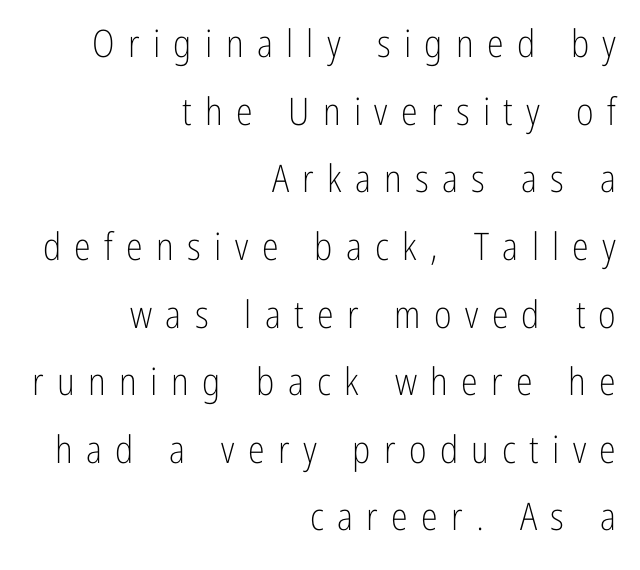
Regarding serifs, this sample does without them. Casual observation: everything's shoved over to the right. The type is letterspaced generously, with wide tracking. A clean baseline with only descenders dipping below it.
